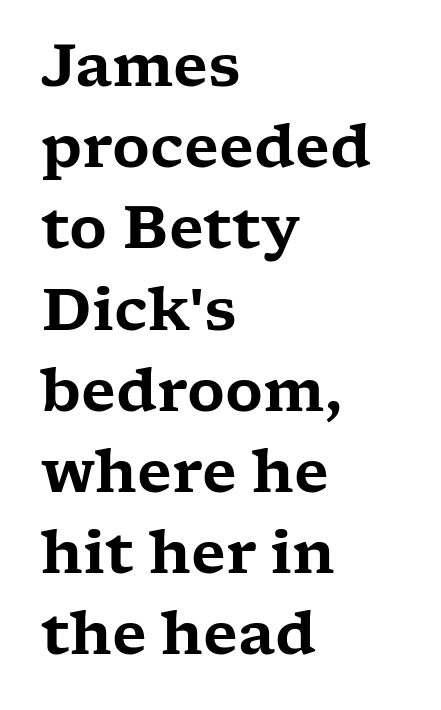
The image shows 58 px wide serif type, upright; set left-aligned, normal line spacing (1.4x), normal letter spacing, not underlined; low stroke contrast and a medium x-height.
